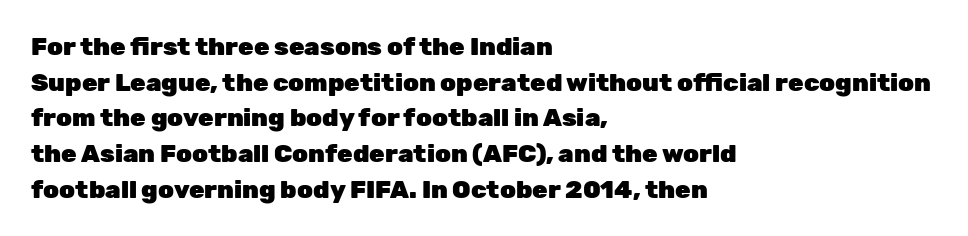
The image shows 25 px bold type, upright; set left-aligned, normal line spacing (1.43x), normal letter spacing, not underlined.
